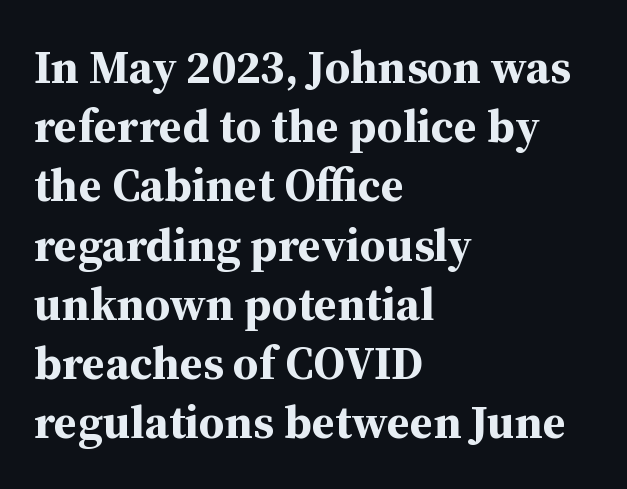
Q: Is the text bold? A: Yes.
Q: Is the text italic (slanted)? A: No, it is upright.
Q: Is the typeface a serif or a sans-serif typeface? A: Serif.
Q: Is the text underlined? A: No.
Q: How is the paragraph aligned? A: Left-aligned.
Q: Is the spacing between letters normal or unusually wide? A: Normal.
Q: Is the spacing between lines tight, normal or loose? A: Normal.
Q: Width (condensed, normal, or wide)? A: Normal.
Q: Stroke contrast? A: Medium.
Q: x-height? A: Medium.
Q: Monospaced? A: No.
